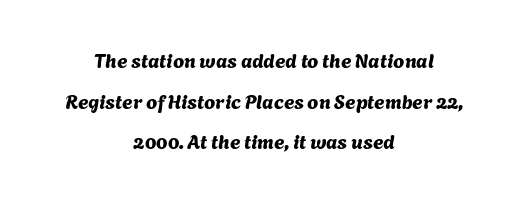
A bare baseline throughout the passage. Caption: standard tracking, unaltered. Line spacing here is loose. Does the copy run flush right? No — it is centered line by line.
